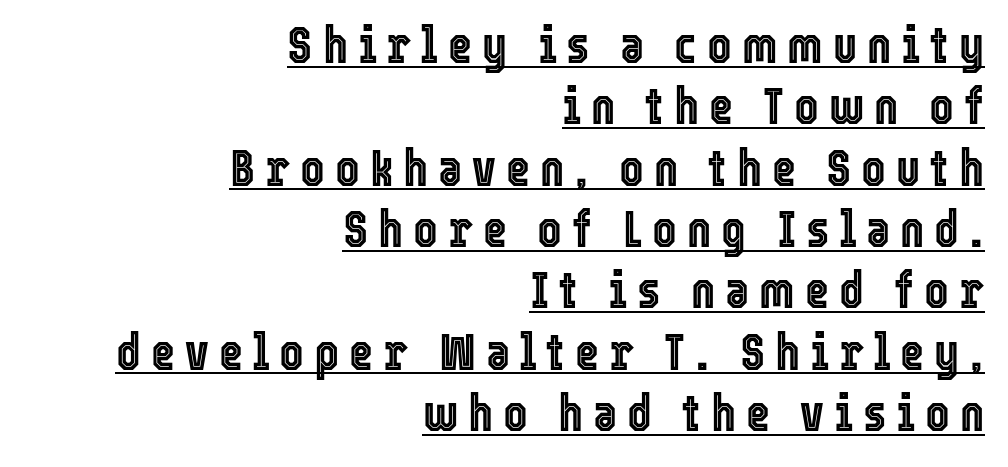
Looks like regular typesetting: each glyph gets only the width it needs. The sample's only ornament is a line tracing under the words. Where is the straight margin? On the right. The letters stand upright; this is a roman face.
